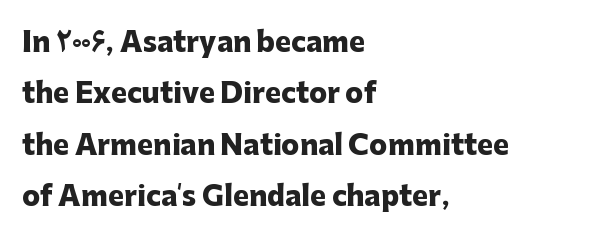
The image shows 27 px bold type, upright; set left-aligned, loose line spacing (1.9x), normal letter spacing, not underlined.
